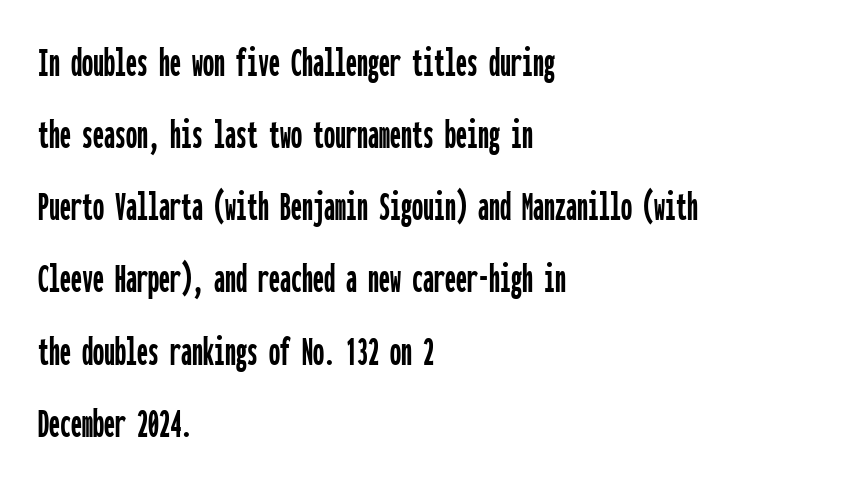
Casual observation: everything's shoved over to the left. Underlining? Definitely not there. Summary of vertical rhythm: regular, with standard interline spacing. The passage shown is typed in a monospace face where columns stay perfectly aligned. The letterforms sit shoulder to shoulder at normal distance.
